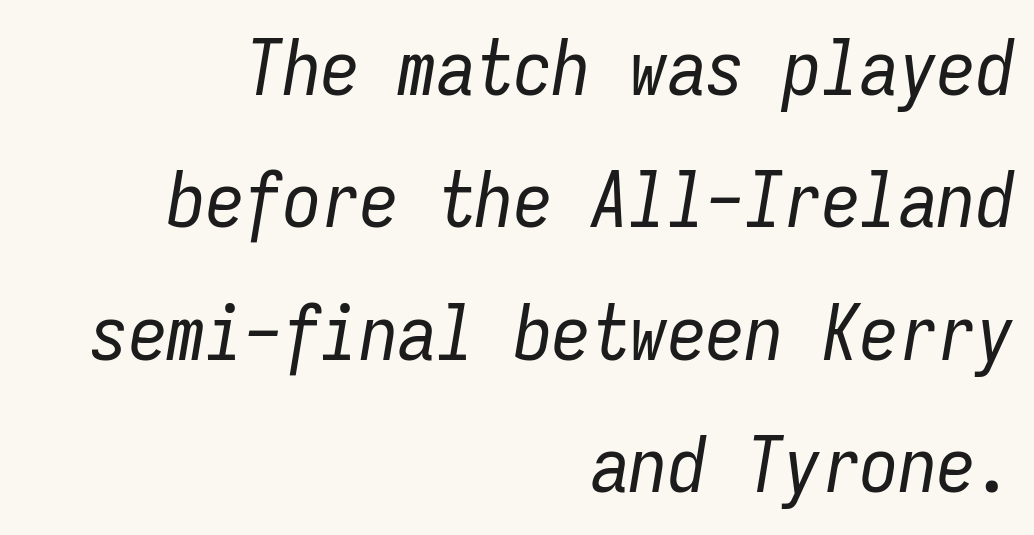
This rendering leaves character spacing at its baseline value. This sample has the even, mechanical cadence of fixed-width lettering. No extra ink here — the face is not bold. Underline: absent. This is oblique type, the kind used for emphasis or titles. Which margin do the lines hug? The right one — the left edge is uneven.
